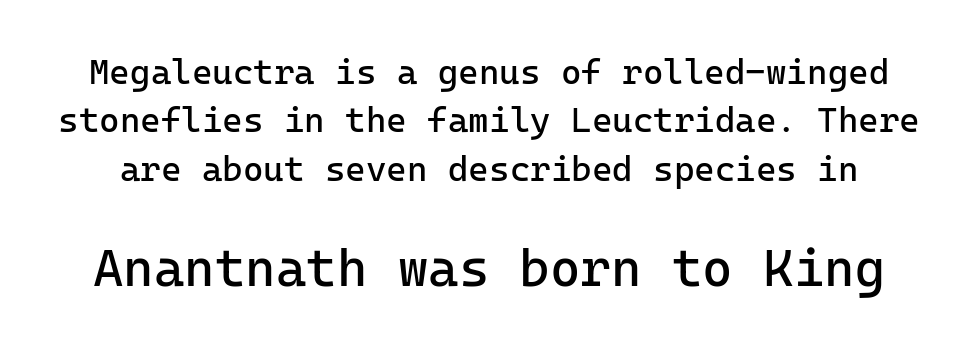
{"serif": "no", "italic": "no", "bold": "no", "weight": "regular", "width": "normal", "stroke_contrast": "low", "x_height": "medium", "monospaced": "yes", "underline": "no", "line_spacing": "normal", "line_spacing_ratio": 1.38, "letter_spacing": "normal", "letter_spacing_em": 0.0, "larger_block": "second", "size_ratio": 1.49, "glyph_px": 52}
